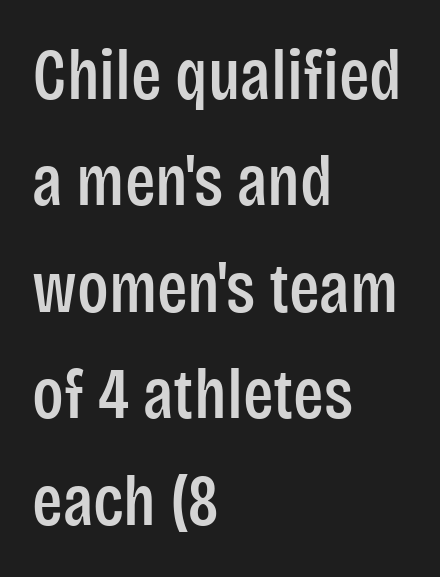
The typesetter chose a ragged-right arrangement here. Regarding leading, the lines here are spaced in the standard way. Is the letter spacing exaggerated? No — it looks like the ordinary default. Think of a printed novel: that variable character pitch is what you see here. Nope, no serifs anywhere on these letters. It's the straight-up-and-down kind of type.
